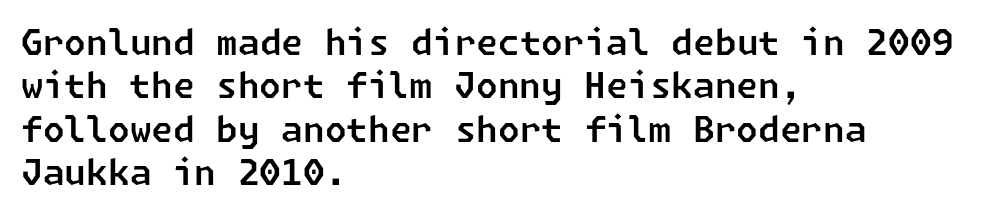
The image shows 35 px sans-serif type; set left-aligned, line spacing 1.24x, normal letter spacing, not underlined; low stroke contrast and a medium x-height.
